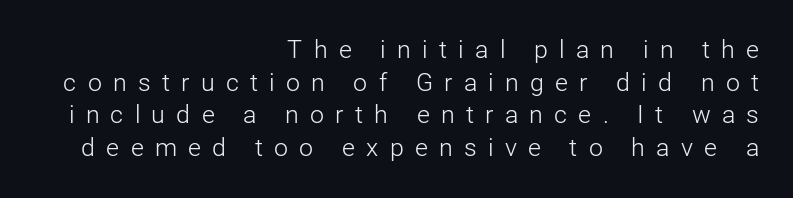
Q: Is the text bold? A: No.
Q: Is the text italic (slanted)? A: No, it is upright.
Q: Is the text underlined? A: No.
Q: How is the paragraph aligned? A: Right-aligned.
Q: Is the spacing between letters normal or unusually wide? A: Unusually wide.
Q: Is the spacing between lines tight, normal or loose? A: Normal.
